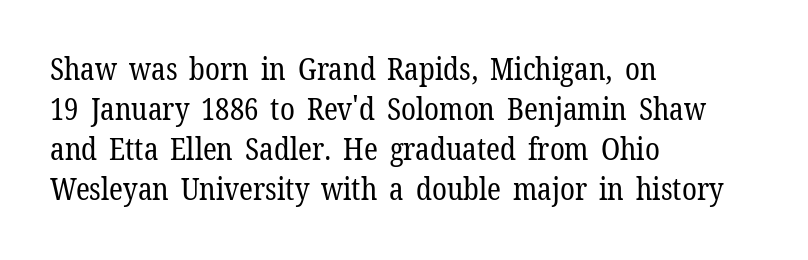
The image shows 30 px regular-weight serif type, upright; set left-aligned, normal line spacing (1.33x), normal letter spacing, not underlined; low stroke contrast and a medium x-height.
